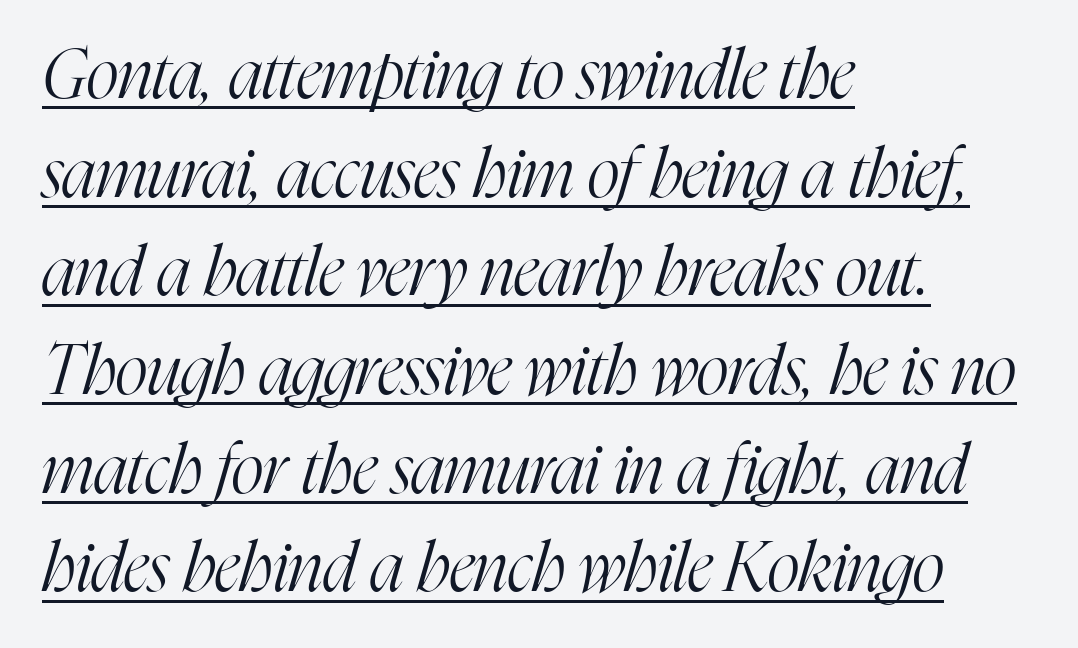
Q: Is the text bold? A: No.
Q: Is the text italic (slanted)? A: Yes, it leans right by about 16 degrees.
Q: Is the typeface a serif or a sans-serif typeface? A: Serif.
Q: Is the text underlined? A: Yes.
Q: How is the paragraph aligned? A: Left-aligned.
Q: Is the spacing between letters normal or unusually wide? A: Normal.
Q: Is the spacing between lines tight, normal or loose? A: Normal.
Q: Width (condensed, normal, or wide)? A: Condensed.
Q: Stroke contrast? A: High.
Q: x-height? A: Medium.
Q: Monospaced? A: No.
